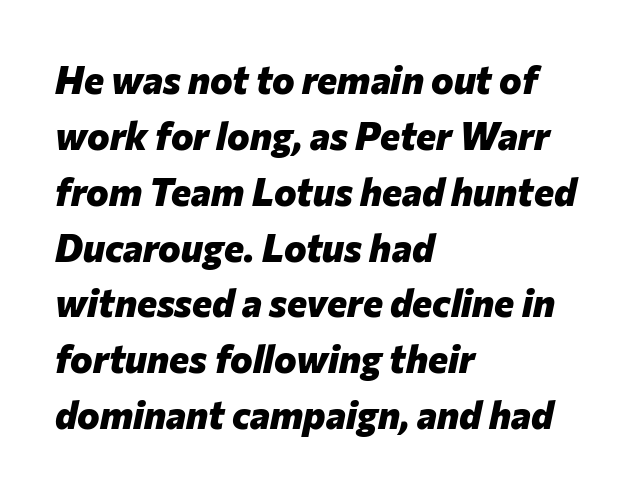
The image shows 38 px heavy type, italic (leaning right); set left-aligned, normal line spacing (1.47x), normal letter spacing, not underlined; low stroke contrast and a medium x-height.
